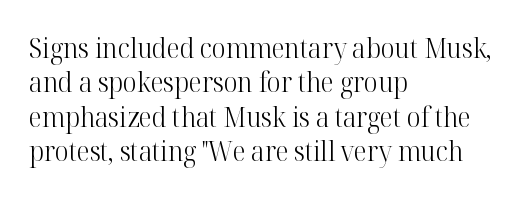
The letterforms sit at book weight or below. Honestly, the letter spacing is just normal — you wouldn't notice it. The type sits square on the baseline with zero lean. Unmarked baselines from the first word to the last. The text block is weighted toward the left margin, trailing off unevenly rightward. The designer left line spacing at the default.
